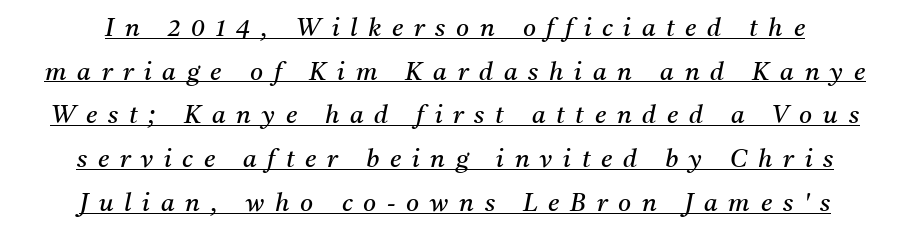
Q: Is the text bold? A: No.
Q: Is the text italic (slanted)? A: Yes, it leans right by about 11 degrees.
Q: Is the text underlined? A: Yes.
Q: Is the spacing between letters normal or unusually wide? A: Unusually wide.
